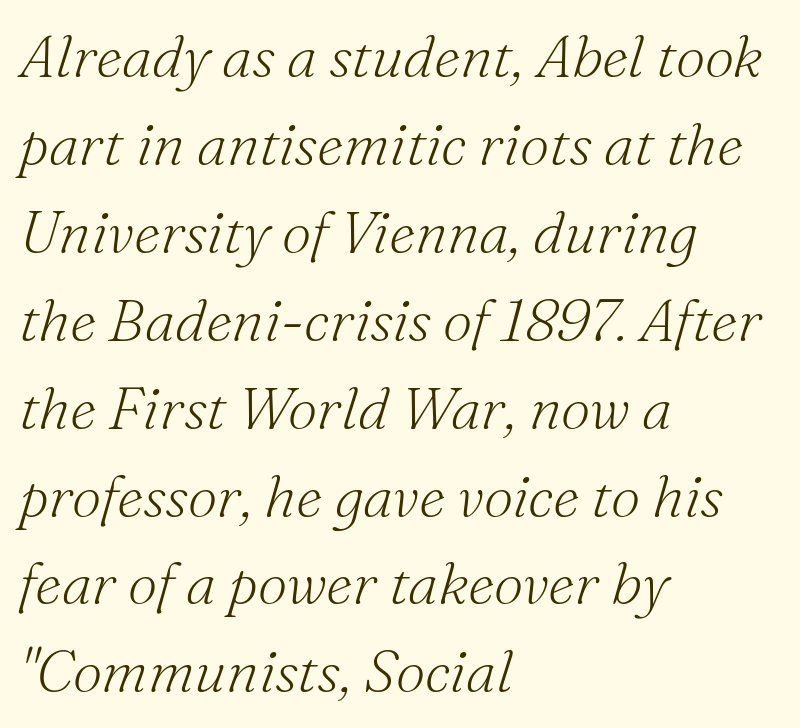
Q: Is the text bold? A: No.
Q: Is the text italic (slanted)? A: Yes, it leans right by about 16 degrees.
Q: Is the typeface a serif or a sans-serif typeface? A: Serif.
Q: Is the text underlined? A: No.
Q: How is the paragraph aligned? A: Left-aligned.
Q: Is the spacing between letters normal or unusually wide? A: Normal.
Q: Is the spacing between lines tight, normal or loose? A: Normal.
Q: Width (condensed, normal, or wide)? A: Normal.
Q: Stroke contrast? A: Medium.
Q: x-height? A: Small.
Q: Monospaced? A: No.
